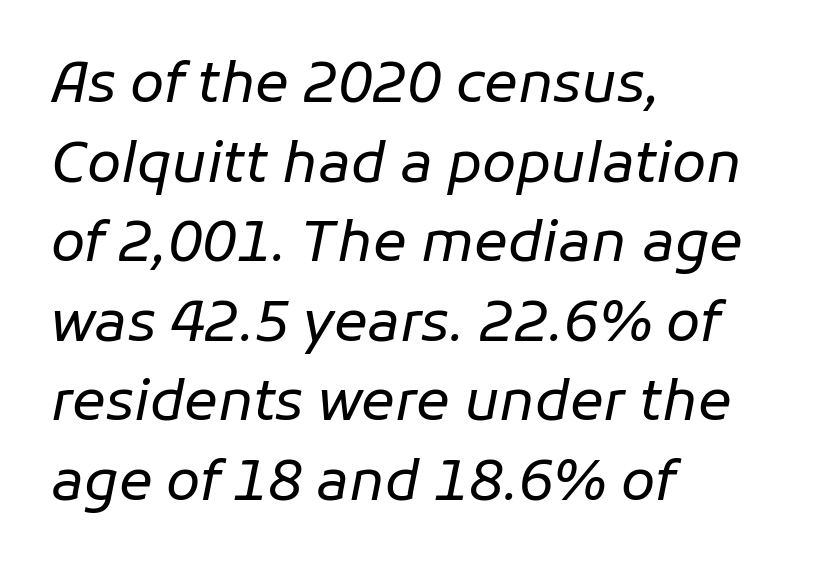
{"italic": "yes", "lean": "right", "slant_degrees": 11, "bold": "no", "weight": "regular", "width": "normal", "stroke_contrast": "low", "x_height": "medium", "monospaced": "no", "underline": "no", "align": "left", "line_spacing": "normal", "line_spacing_ratio": 1.42, "letter_spacing": "normal", "letter_spacing_em": 0.0, "glyph_px": 56}
